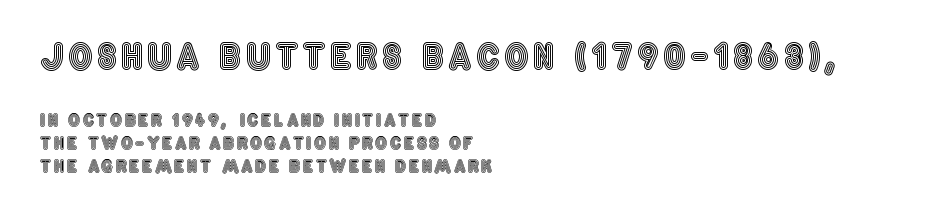
Q: Is the text italic (slanted)? A: No, it is upright.
Q: Is the text underlined? A: No.
Q: How is the paragraph aligned? A: Left-aligned.
Q: Is the spacing between lines tight, normal or loose? A: Normal.
Q: Which block of text is set in a larger size, the first (top) or the second (bottom)? A: The first (top) one.
Q: Width (condensed, normal, or wide)? A: Condensed.
Q: x-height? A: Large.
Q: Monospaced? A: No.
